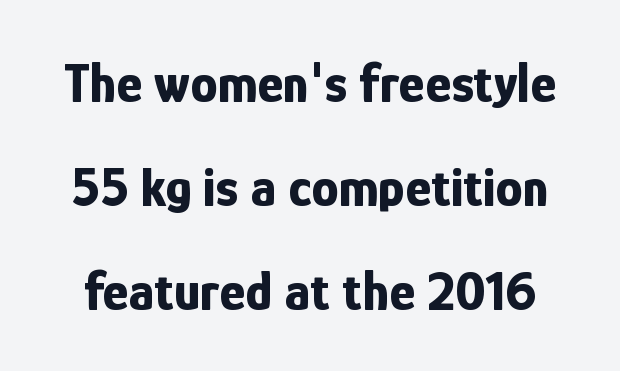
Q: Is the text bold? A: Yes.
Q: Is the text italic (slanted)? A: No, it is upright.
Q: Is the typeface a serif or a sans-serif typeface? A: Sans-serif.
Q: Is the text underlined? A: No.
Q: Is the spacing between letters normal or unusually wide? A: Normal.
Q: Width (condensed, normal, or wide)? A: Condensed.
Q: Stroke contrast? A: Low.
Q: x-height? A: Medium.
Q: Monospaced? A: No.
